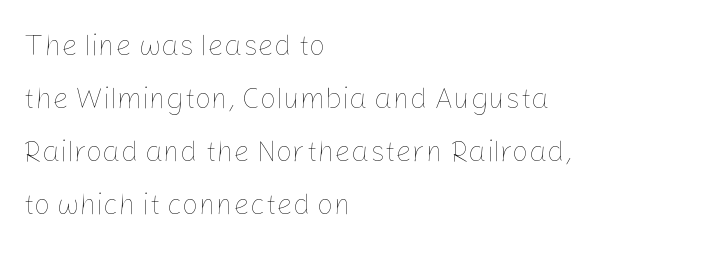
The image shows 29 px thin type, upright; set left-aligned, line spacing 1.83x, normal letter spacing, not underlined; low stroke contrast and a medium x-height.
